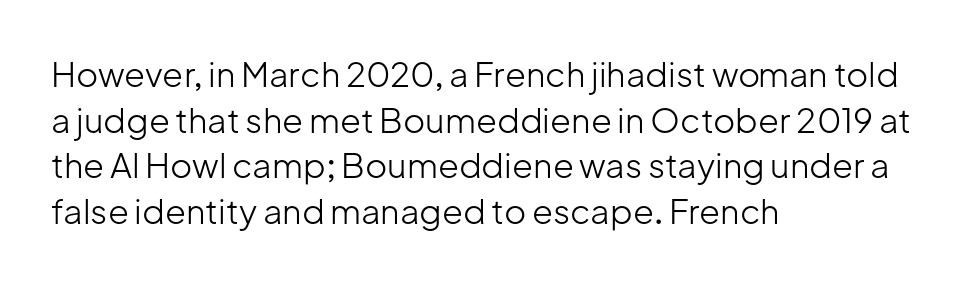
Q: Is the text bold? A: No.
Q: Is the text italic (slanted)? A: No, it is upright.
Q: Is the typeface a serif or a sans-serif typeface? A: Sans-serif.
Q: Is the text underlined? A: No.
Q: How is the paragraph aligned? A: Left-aligned.
Q: Is the spacing between letters normal or unusually wide? A: Normal.
Q: Is the spacing between lines tight, normal or loose? A: Normal.
Q: Width (condensed, normal, or wide)? A: Normal.
Q: Stroke contrast? A: Low.
Q: x-height? A: Medium.
Q: Monospaced? A: No.
